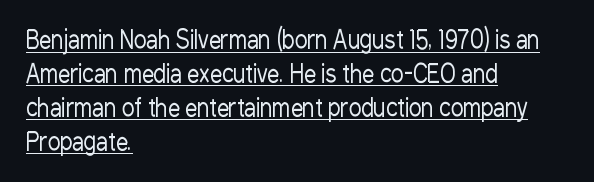
{"italic": "no", "bold": "no", "underline": "yes", "align": "left", "line_spacing": "normal", "line_spacing_ratio": 1.41, "letter_spacing": "normal", "letter_spacing_em": 0.0, "glyph_px": 24}
